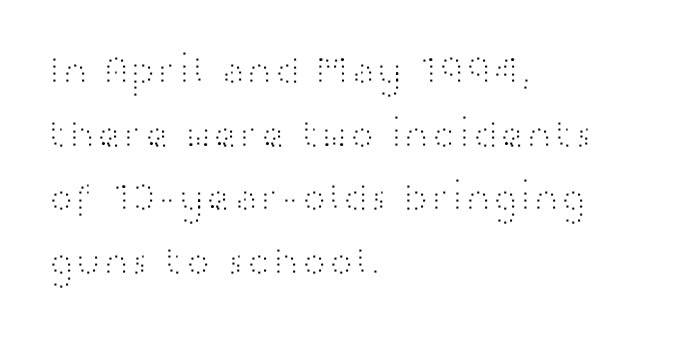
The rendering shows plain stroke endings on the letterforms — a sans-serif design. Here the designer chose a conventional face with non-uniform glyph widths. A typesetter would call this zero additional tracking. Each line starts at the same left margin while the right side varies. Notice how the stems are strictly vertical — no italics here. Each new line begins a customary step beneath the previous one.
